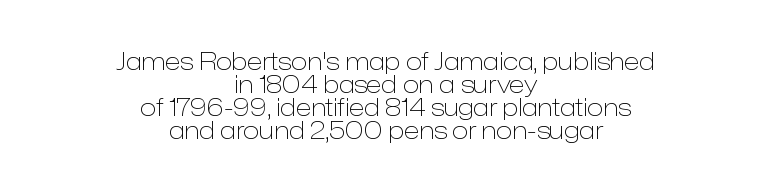
The gaps between neighbouring characters are ordinary and unremarkable. Italic? Not at all — the glyphs are vertical. Clear beneath every line of the passage. This rendering uses center alignment, leaving both contours irregular but symmetric. Closely set lines give the paragraph a compact silhouette. Nothing heavy about these letters — not bold at all.
